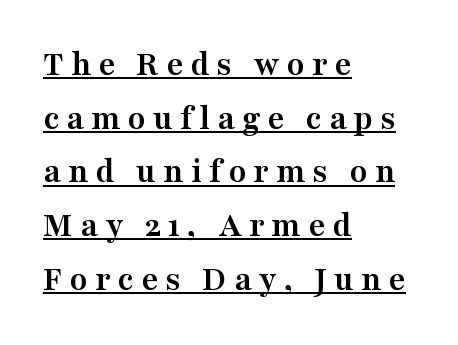
Q: Is the text bold? A: Yes.
Q: Is the text italic (slanted)? A: No, it is upright.
Q: Is the typeface a serif or a sans-serif typeface? A: Serif.
Q: Is the text underlined? A: Yes.
Q: How is the paragraph aligned? A: Left-aligned.
Q: Is the spacing between letters normal or unusually wide? A: Unusually wide.
Q: Is the spacing between lines tight, normal or loose? A: Normal.
Q: Width (condensed, normal, or wide)? A: Wide.
Q: Stroke contrast? A: Medium.
Q: x-height? A: Medium.
Q: Monospaced? A: No.
